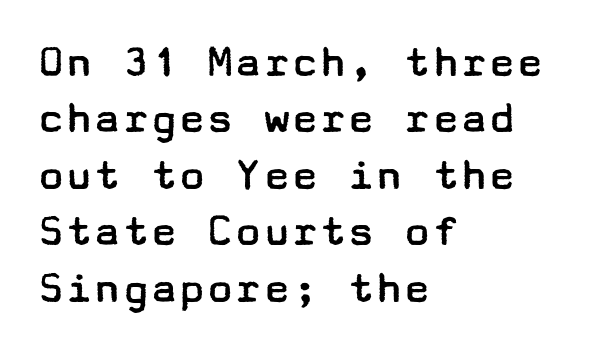
{"serif": "no", "italic": "no", "bold": "no", "weight": "regular", "width": "wide", "stroke_contrast": "low", "x_height": "medium", "underline": "no", "align": "left", "line_spacing_ratio": 1.2, "letter_spacing": "normal", "letter_spacing_em": 0.0, "glyph_px": 47}
